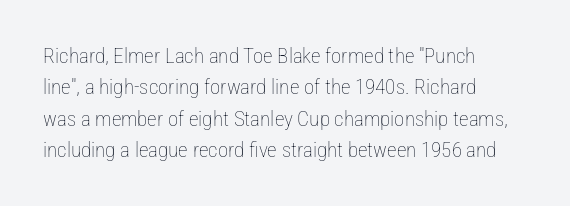
The image shows 21 px text type, upright; set left-aligned, normal line spacing (1.49x), normal letter spacing, not underlined.
